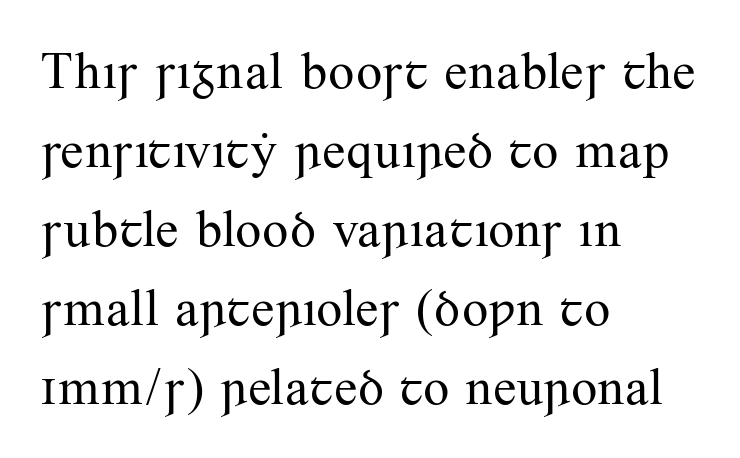
Q: Is the text bold? A: No.
Q: Is the text italic (slanted)? A: No, it is upright.
Q: Is the typeface a serif or a sans-serif typeface? A: Serif.
Q: Is the text underlined? A: No.
Q: How is the paragraph aligned? A: Left-aligned.
Q: Is the spacing between letters normal or unusually wide? A: Normal.
Q: Is the spacing between lines tight, normal or loose? A: Normal.
Q: Width (condensed, normal, or wide)? A: Normal.
Q: Stroke contrast? A: Medium.
Q: x-height? A: Small.
Q: Monospaced? A: No.
